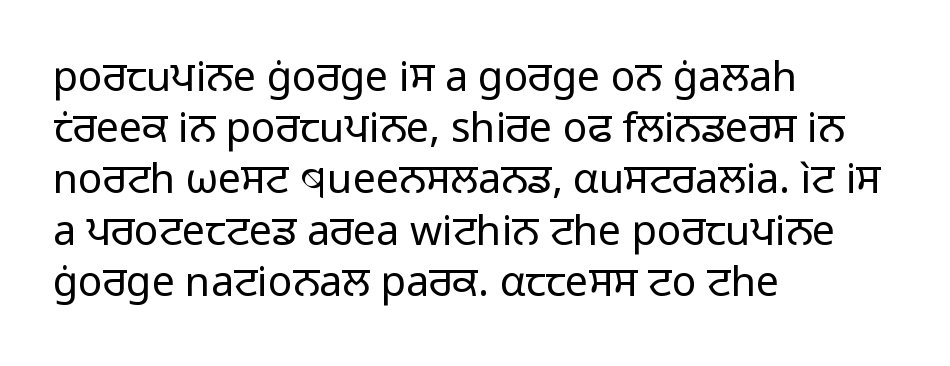
{"serif": "no", "italic": "no", "bold": "no", "weight": "regular", "width": "normal", "stroke_contrast": "low", "x_height": "medium", "monospaced": "no", "underline": "no", "align": "left", "line_spacing": "normal", "line_spacing_ratio": 1.25, "letter_spacing": "normal", "letter_spacing_em": 0.0, "glyph_px": 41}
